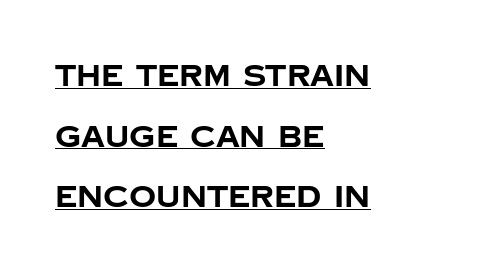
The image shows 30 px bold sans-serif type, upright; set left-aligned, loose line spacing (2.02x), normal letter spacing, underlined; low stroke contrast and a large x-height.
